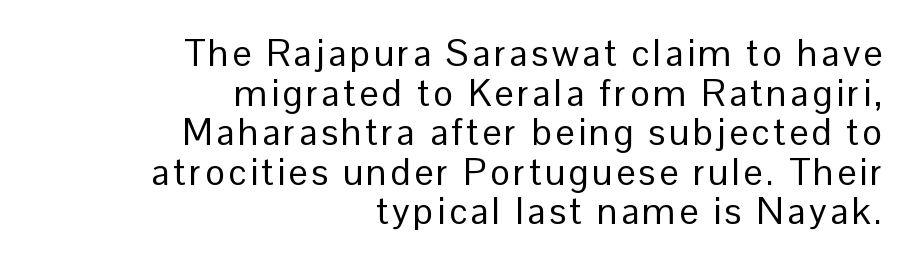
{"serif": "no", "italic": "no", "bold": "no", "weight": "regular", "width": "normal", "stroke_contrast": "low", "x_height": "medium", "monospaced": "no", "underline": "no", "align": "right", "line_spacing": "tight", "line_spacing_ratio": 1.07, "glyph_px": 37}
